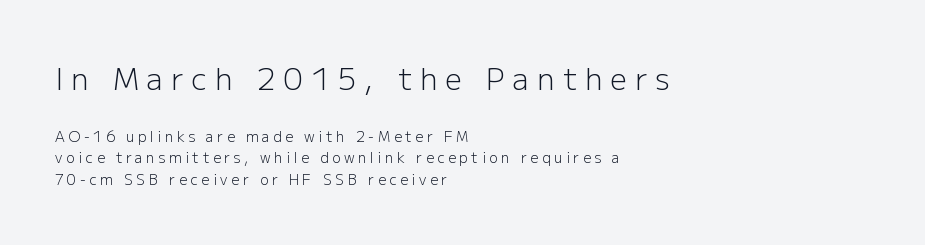
{"serif": "no", "italic": "no", "bold": "no", "weight": "light", "width": "normal", "stroke_contrast": "low", "x_height": "medium", "monospaced": "no", "underline": "no", "align": "left", "line_spacing": "normal", "line_spacing_ratio": 1.53, "letter_spacing": "wide", "letter_spacing_em": 0.26, "larger_block": "first", "size_ratio": 2.14, "glyph_px": 30}
